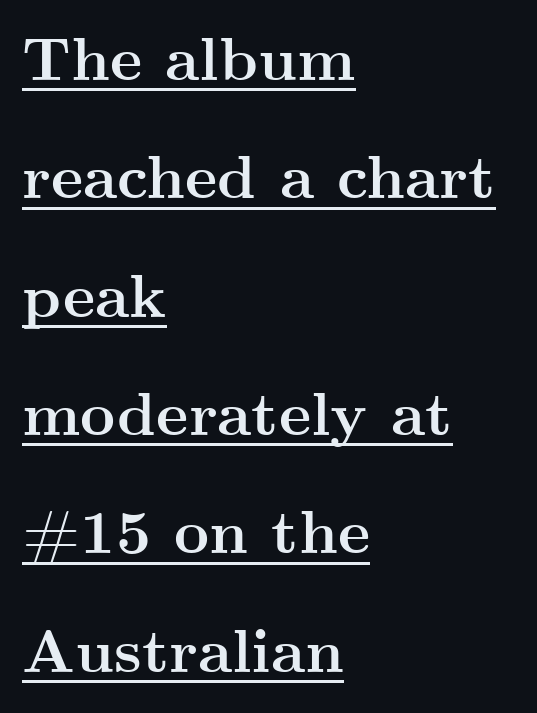
The image shows 61 px semibold, wide serif type, upright; set left-aligned, loose line spacing (1.94x), normal letter spacing, underlined; medium stroke contrast and a small x-height.
